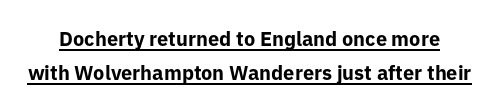
Q: Is the text bold? A: Yes.
Q: Is the text italic (slanted)? A: No, it is upright.
Q: Is the text underlined? A: Yes.
Q: Is the spacing between letters normal or unusually wide? A: Normal.
